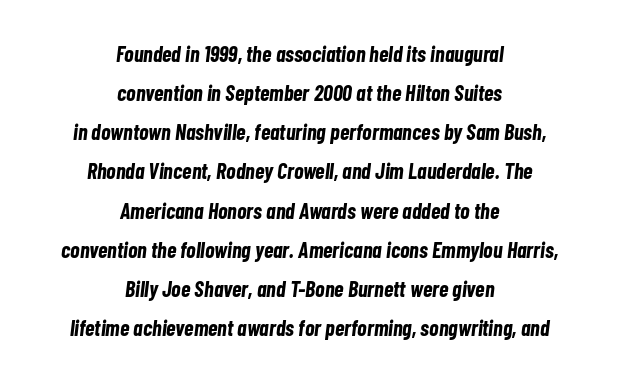
Q: Is the text bold? A: Yes.
Q: Is the text italic (slanted)? A: Yes, it leans right by about 7 degrees.
Q: Is the text underlined? A: No.
Q: How is the paragraph aligned? A: Centered.
Q: Is the spacing between letters normal or unusually wide? A: Normal.
